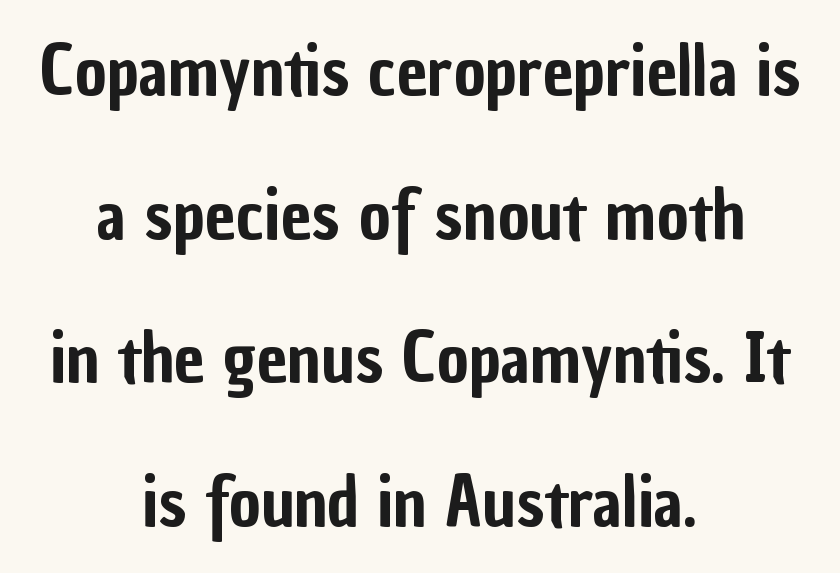
{"serif": "no", "italic": "no", "width": "condensed", "stroke_contrast": "low", "x_height": "medium", "monospaced": "no", "underline": "no", "align": "center", "line_spacing": "loose", "line_spacing_ratio": 2.08, "letter_spacing": "normal", "letter_spacing_em": 0.0, "glyph_px": 69}
